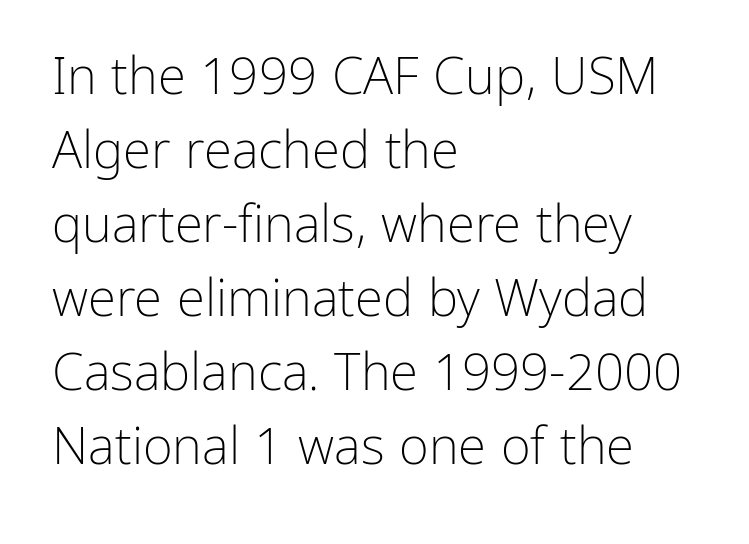
{"serif": "no", "italic": "no", "bold": "no", "weight": "light", "width": "normal", "stroke_contrast": "low", "x_height": "medium", "monospaced": "no", "underline": "no", "align": "left", "line_spacing": "normal", "line_spacing_ratio": 1.45, "letter_spacing": "normal", "letter_spacing_em": 0.0, "glyph_px": 51}
